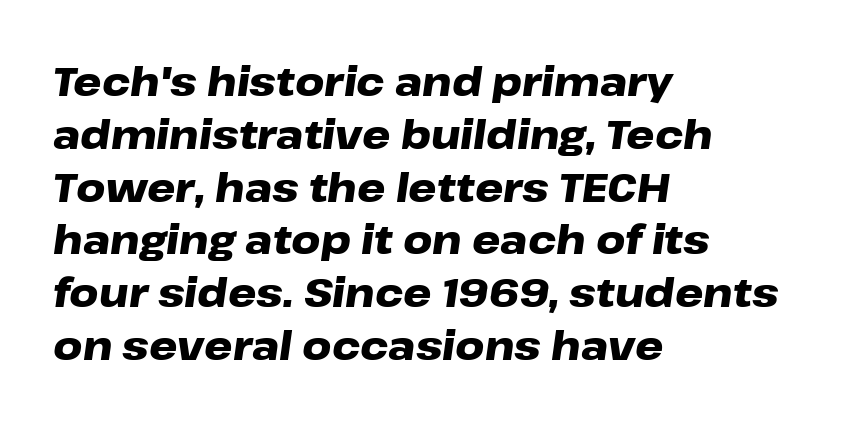
The glyphs have the mass of a bold cut. Leading matches the norm, producing a regular column. Decoration check: the copy has no underline. Rendered with sloped, italic letterforms. Look at the tracking — it's just the regular setting, nothing added.
